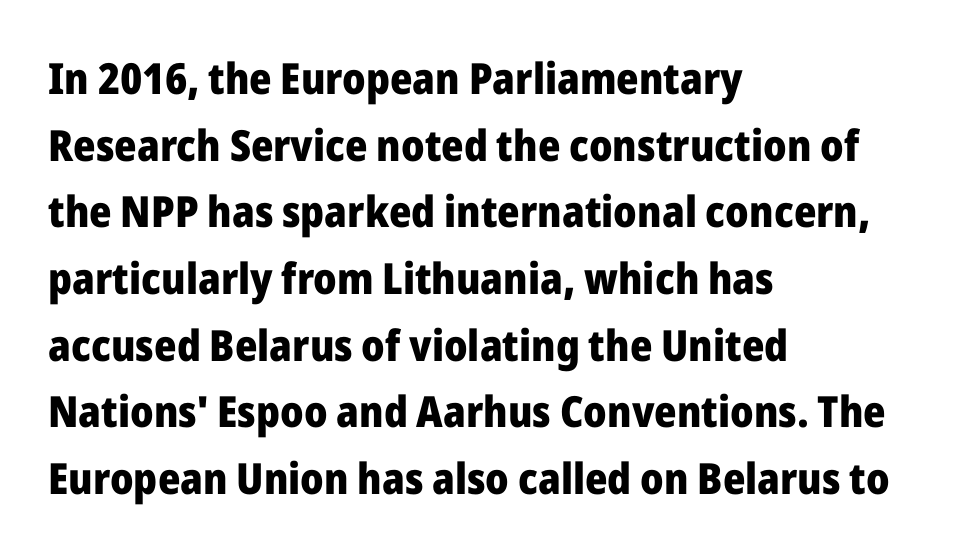
The image shows 43 px heavy sans-serif type, upright; set left-aligned, normal line spacing (1.55x), normal letter spacing, not underlined; low stroke contrast and a medium x-height.
